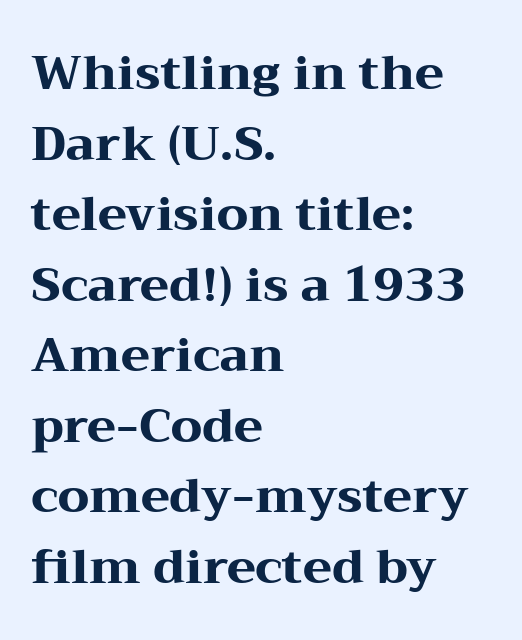
The image shows 48 px heavy, wide serif type, upright; set left-aligned, normal line spacing (1.47x), normal letter spacing, not underlined; medium stroke contrast and a medium x-height.
